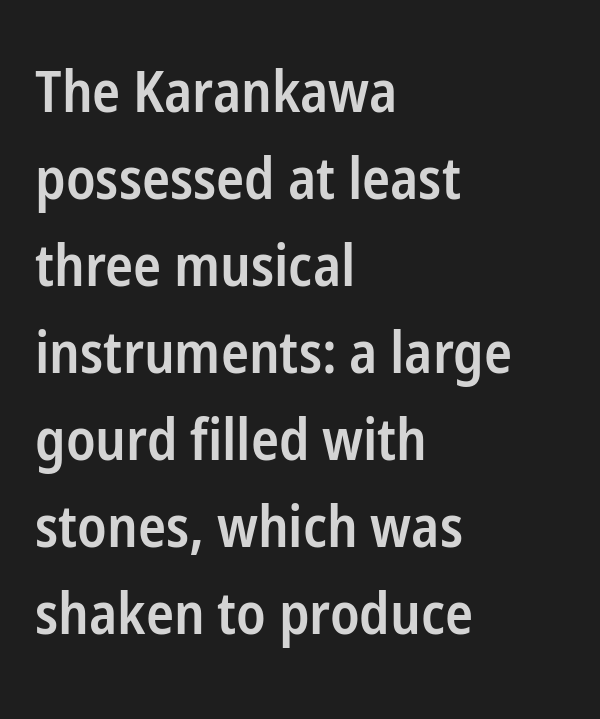
Q: Is the text bold? A: Semi-bold.
Q: Is the text italic (slanted)? A: No, it is upright.
Q: Is the typeface a serif or a sans-serif typeface? A: Sans-serif.
Q: Is the text underlined? A: No.
Q: How is the paragraph aligned? A: Left-aligned.
Q: Is the spacing between letters normal or unusually wide? A: Normal.
Q: Is the spacing between lines tight, normal or loose? A: Normal.
Q: Width (condensed, normal, or wide)? A: Condensed.
Q: Stroke contrast? A: Low.
Q: x-height? A: Medium.
Q: Monospaced? A: No.
